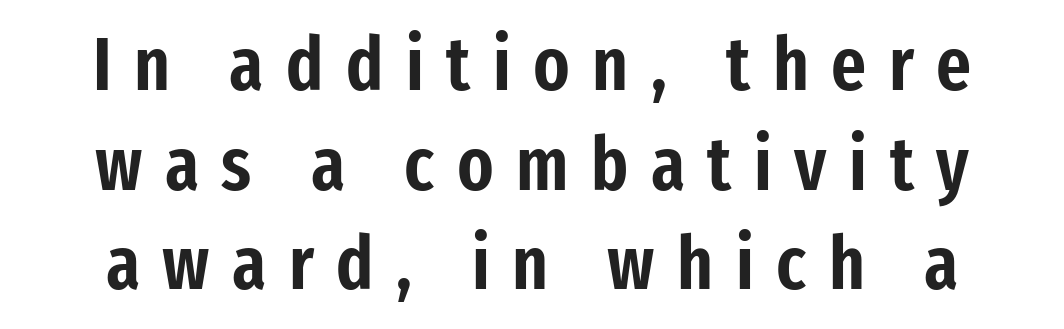
The lines sit at an ordinary, default distance from one another. The lettering stays uniformly vertical, giving the passage a roman look. The foot of each line stays bare and open. To sum up the face: it is a sans, with no serifs. The tracking jumps out immediately: characters are airy and widely separated.
